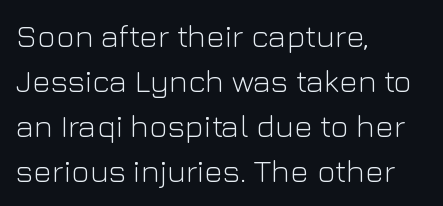
Q: Is the text bold? A: No.
Q: Is the text italic (slanted)? A: No, it is upright.
Q: Is the typeface a serif or a sans-serif typeface? A: Sans-serif.
Q: Is the text underlined? A: No.
Q: How is the paragraph aligned? A: Left-aligned.
Q: Is the spacing between letters normal or unusually wide? A: Normal.
Q: Is the spacing between lines tight, normal or loose? A: Normal.
Q: Width (condensed, normal, or wide)? A: Normal.
Q: Stroke contrast? A: Low.
Q: x-height? A: Medium.
Q: Monospaced? A: No.
